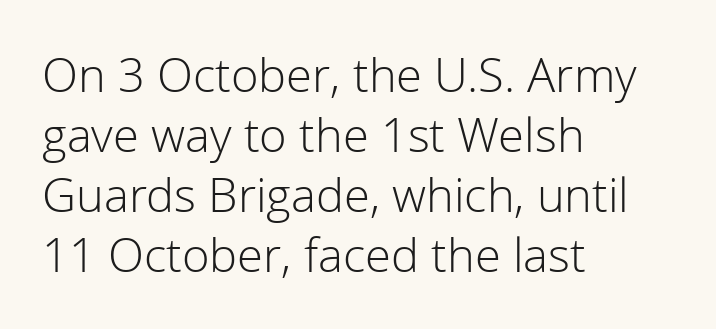
{"serif": "no", "italic": "no", "bold": "no", "weight": "light", "width": "normal", "stroke_contrast": "low", "x_height": "medium", "monospaced": "no", "underline": "no", "align": "left", "line_spacing": "normal", "line_spacing_ratio": 1.28, "letter_spacing": "normal", "letter_spacing_em": 0.0, "glyph_px": 47}
